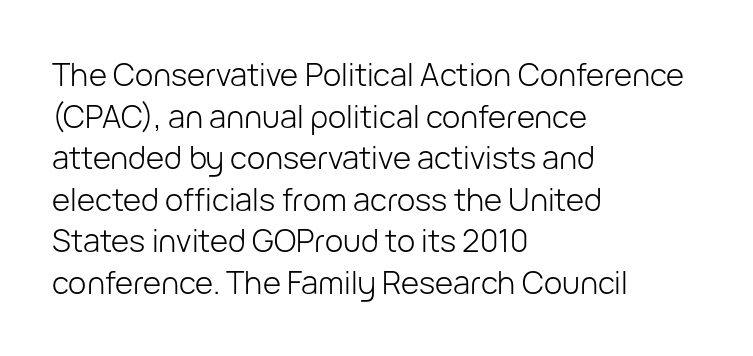
The image shows 31 px light sans-serif type, upright; set left-aligned, normal line spacing (1.34x), normal letter spacing, not underlined; low stroke contrast and a medium x-height.
